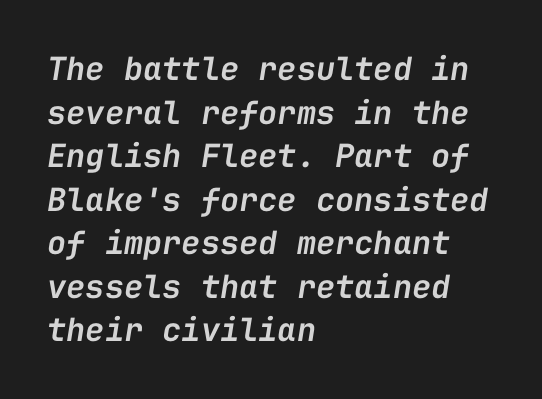
{"italic": "yes", "lean": "right", "slant_degrees": 9, "bold": "semi", "weight": "semibold", "width": "normal", "stroke_contrast": "low", "x_height": "medium", "monospaced": "yes", "underline": "no", "align": "left", "line_spacing": "normal", "line_spacing_ratio": 1.36, "letter_spacing": "normal", "letter_spacing_em": 0.0, "glyph_px": 32}
